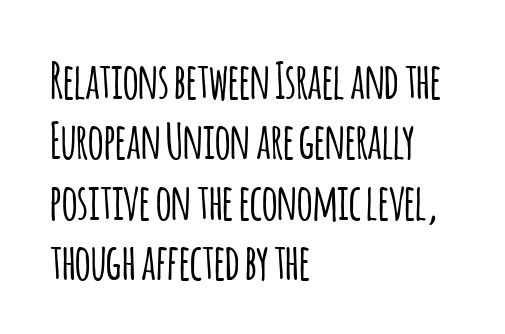
Q: Is the text italic (slanted)? A: No, it is upright.
Q: Is the typeface a serif or a sans-serif typeface? A: Sans-serif.
Q: Is the text underlined? A: No.
Q: How is the paragraph aligned? A: Left-aligned.
Q: Is the spacing between letters normal or unusually wide? A: Normal.
Q: Width (condensed, normal, or wide)? A: Condensed.
Q: Stroke contrast? A: Low.
Q: x-height? A: Large.
Q: Monospaced? A: No.
